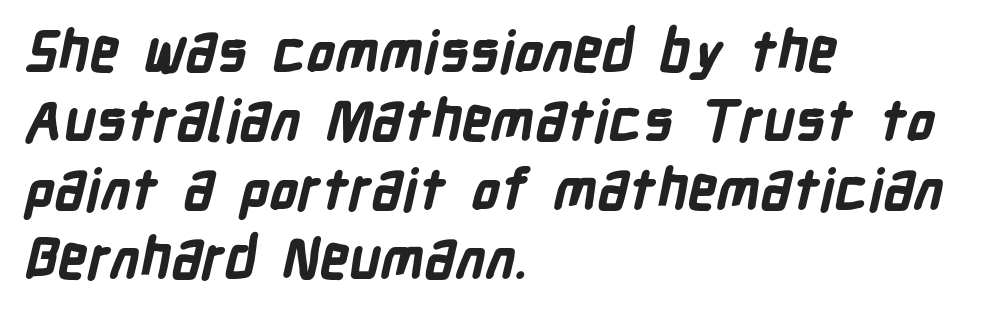
{"serif": "no", "bold": "yes", "weight": "bold", "width": "condensed", "stroke_contrast": "low", "x_height": "medium", "monospaced": "no", "underline": "no", "align": "left", "line_spacing_ratio": 1.21, "letter_spacing": "normal", "letter_spacing_em": 0.0, "glyph_px": 57}
